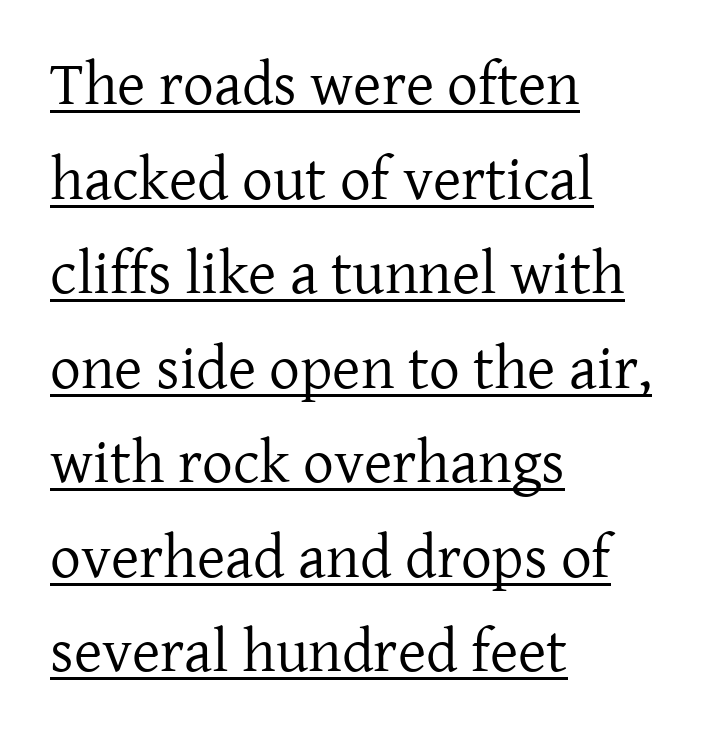
These glyphs show unthickened strokes, regular width or finer. Is the block centered? No — it sits flush against the left margin. The rendering uses natural spacing where letterforms have individual widths. No italicization has been applied; the sample stays upright. Observe the serifs anchoring each vertical stroke in this sample. No extra tracking has been applied to these lines.
